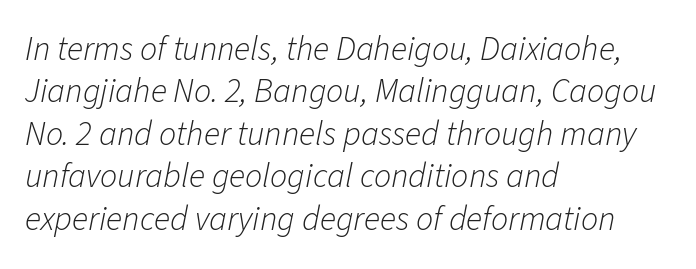
{"italic": "yes", "lean": "right", "slant_degrees": 11, "bold": "no", "weight": "light", "width": "normal", "stroke_contrast": "low", "x_height": "medium", "monospaced": "no", "underline": "no", "align": "left", "line_spacing": "normal", "line_spacing_ratio": 1.25, "letter_spacing": "normal", "letter_spacing_em": 0.0, "glyph_px": 34}
